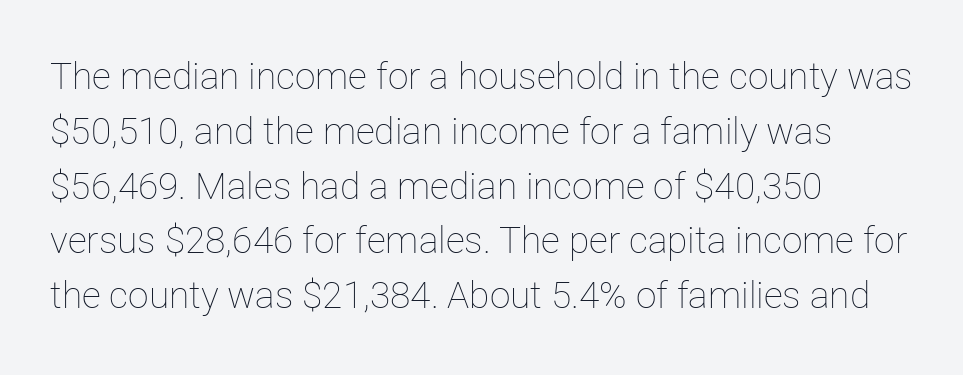
{"italic": "no", "bold": "no", "weight": "thin", "width": "normal", "stroke_contrast": "low", "x_height": "medium", "monospaced": "no", "underline": "no", "align": "left", "line_spacing": "normal", "line_spacing_ratio": 1.48, "letter_spacing": "normal", "letter_spacing_em": 0.0, "glyph_px": 37}
